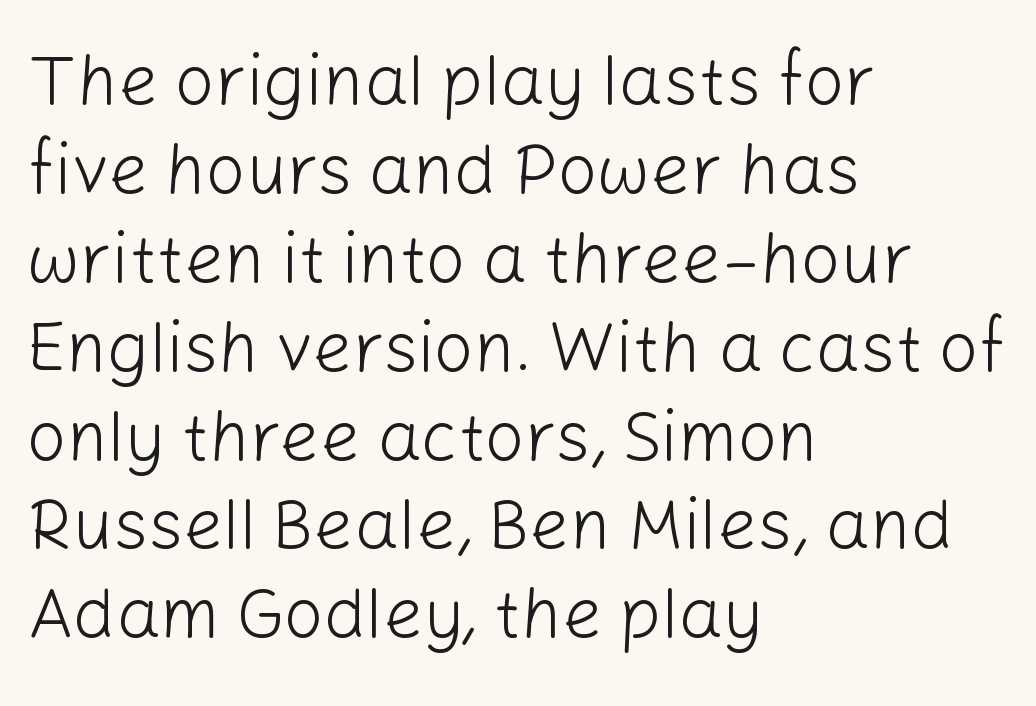
Each row of text sits above clean, open space. Is this a sans? Yes — the strokes have no serifs. Casual observation: everything's shoved over to the left. Looks like regular typesetting: each glyph gets only the width it needs. Notice how descenders clear the ascenders below comfortably — that's standard leading.
